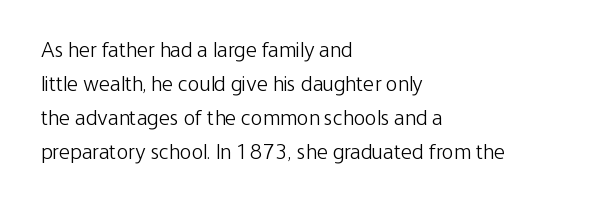
Q: Is the text bold? A: No.
Q: Is the text italic (slanted)? A: No, it is upright.
Q: Is the text underlined? A: No.
Q: How is the paragraph aligned? A: Left-aligned.
Q: Is the spacing between letters normal or unusually wide? A: Normal.
Q: Is the spacing between lines tight, normal or loose? A: Normal.
